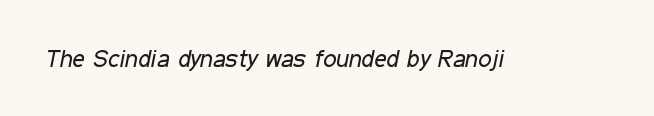
{"italic": "yes", "lean": "right", "slant_degrees": 11, "bold": "no", "underline": "no", "letter_spacing": "normal", "letter_spacing_em": 0.0, "glyph_px": 24}
